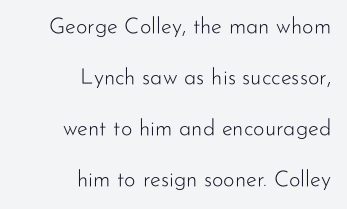
If you measured baseline to baseline, you'd find a long distance. This sample uses an upright cut, with every glyph sitting square on the baseline. Letters rest on an invisible, unmarked baseline. How are the letters spaced? Ordinarily, with no added tracking.
